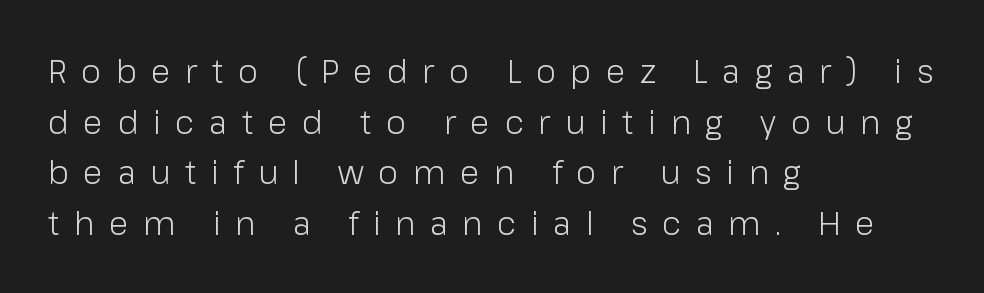
These lines sit exactly where default settings would place them. In terms of letterform style, serifs are entirely absent. Characters remain perfectly vertical along every line. The type is letterspaced generously, with wide tracking. Unbolded letterforms with no extra heft.
